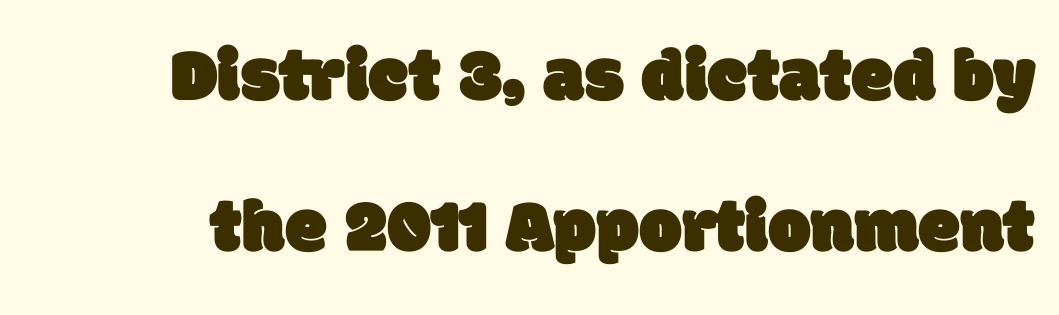
Check where the strokes stop: nothing finishes them off — pure sans. Descender tails drop into unmarked territory. These lines keep a tight, regular rhythm from letter to letter. This block would shrink considerably if given ordinary leading; it's expanded now.
